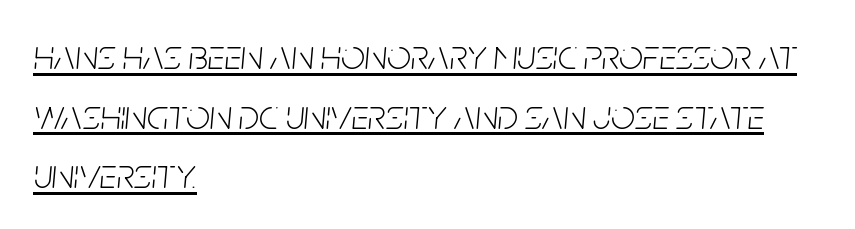
Q: Is the text bold? A: No.
Q: Is the text italic (slanted)? A: Yes, it leans right by about 5 degrees.
Q: Is the text underlined? A: Yes.
Q: How is the paragraph aligned? A: Left-aligned.
Q: Is the spacing between letters normal or unusually wide? A: Normal.
Q: Is the spacing between lines tight, normal or loose? A: Normal.
Q: Width (condensed, normal, or wide)? A: Condensed.
Q: Stroke contrast? A: Low.
Q: x-height? A: Large.
Q: Monospaced? A: No.
